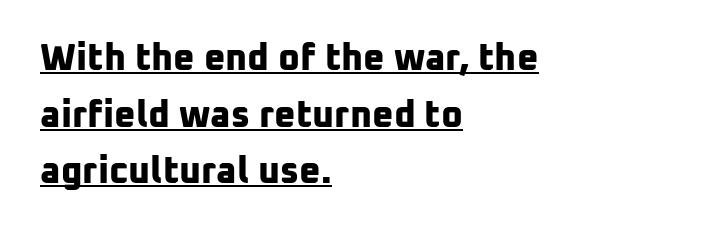
The image shows 37 px bold sans-serif type; set left-aligned, normal line spacing (1.53x), normal letter spacing, underlined; low stroke contrast and a medium x-height.
